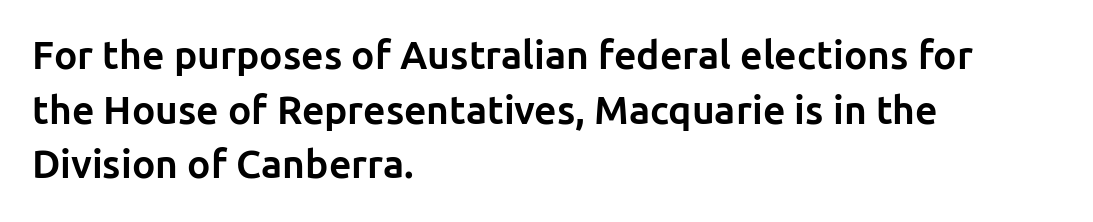
The image shows 39 px bold sans-serif type, upright; set left-aligned, normal line spacing (1.4x), normal letter spacing, not underlined; low stroke contrast and a medium x-height.
